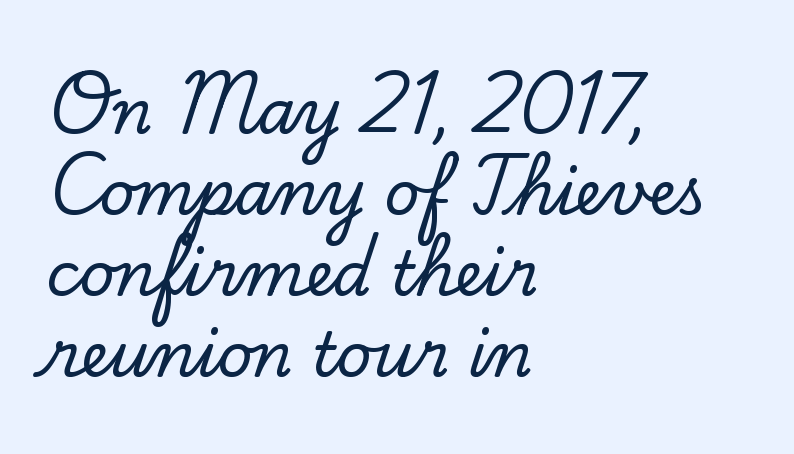
The image shows 61 px serif type; set left-aligned, normal line spacing (1.33x), normal letter spacing, not underlined; low stroke contrast and a small x-height.
